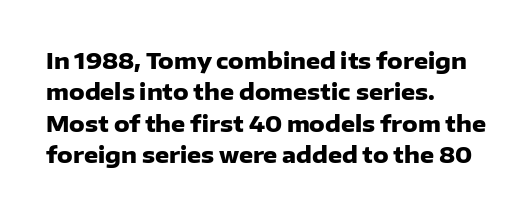
{"italic": "no", "bold": "yes", "underline": "no", "align": "left", "line_spacing": "normal", "line_spacing_ratio": 1.43, "letter_spacing": "normal", "letter_spacing_em": 0.0, "glyph_px": 22}
